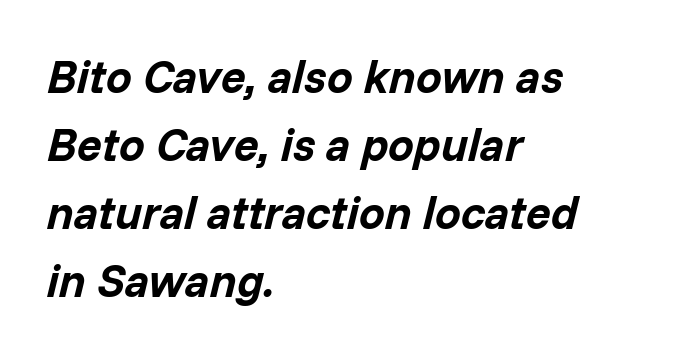
The image shows 46 px bold type, italic (leaning right); set left-aligned, normal line spacing (1.48x), normal letter spacing, not underlined; low stroke contrast and a medium x-height.
